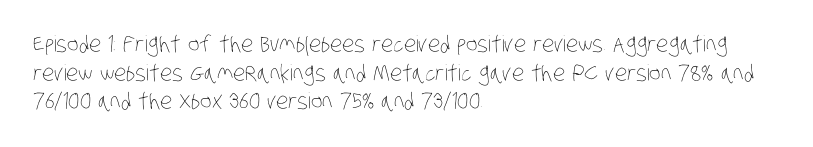
Q: Is the text bold? A: No.
Q: Is the text underlined? A: No.
Q: How is the paragraph aligned? A: Left-aligned.
Q: Is the spacing between letters normal or unusually wide? A: Normal.
Q: Is the spacing between lines tight, normal or loose? A: Normal.
